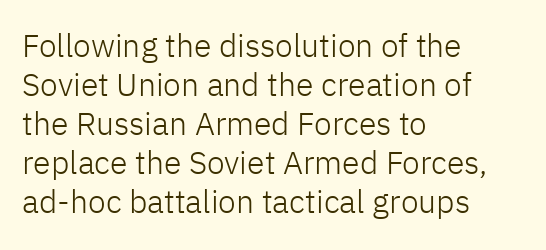
The image shows 32 px light sans-serif type, upright; set left-aligned, line spacing 1.22x, normal letter spacing, not underlined; low stroke contrast and a medium x-height.
